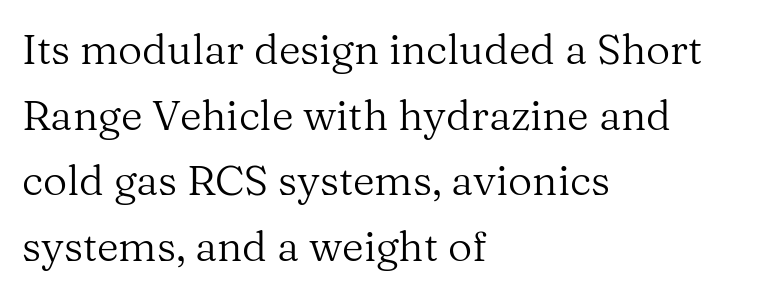
{"serif": "yes", "italic": "no", "bold": "no", "weight": "regular", "width": "normal", "stroke_contrast": "medium", "x_height": "medium", "monospaced": "no", "underline": "no", "align": "left", "line_spacing": "normal", "line_spacing_ratio": 1.56, "letter_spacing": "normal", "letter_spacing_em": 0.0, "glyph_px": 42}
